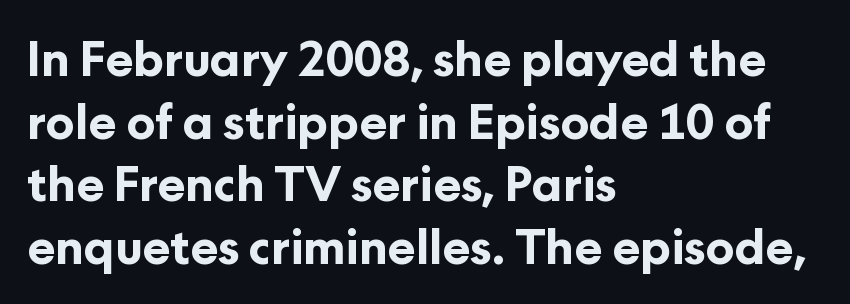
{"serif": "no", "italic": "no", "bold": "yes", "weight": "bold", "width": "normal", "stroke_contrast": "low", "x_height": "medium", "monospaced": "no", "underline": "no", "align": "left", "line_spacing": "normal", "line_spacing_ratio": 1.33, "letter_spacing": "normal", "letter_spacing_em": 0.0, "glyph_px": 47}
